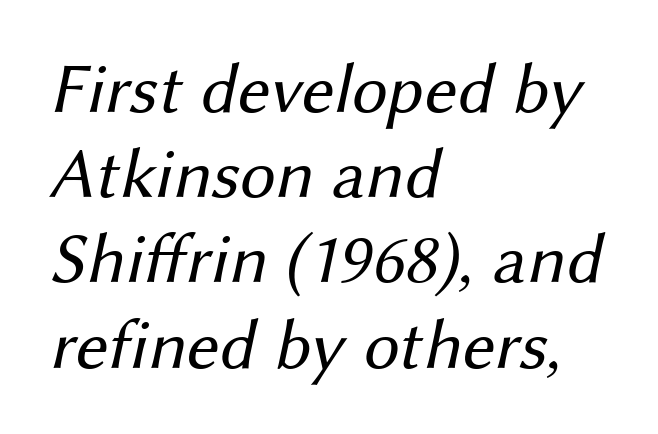
{"serif": "no", "bold": "no", "weight": "regular", "width": "normal", "stroke_contrast": "medium", "x_height": "medium", "monospaced": "no", "underline": "no", "align": "left", "line_spacing_ratio": 1.2, "letter_spacing": "normal", "letter_spacing_em": 0.0, "glyph_px": 71}
